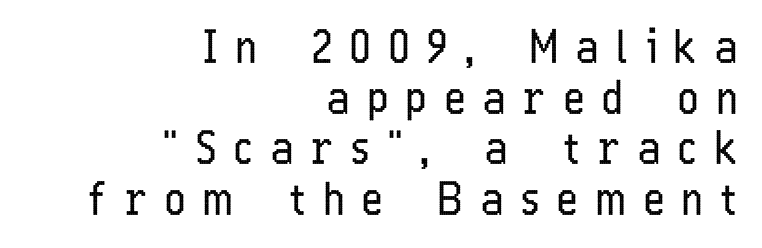
The image shows 44 px regular-weight, condensed sans-serif type, upright; set right-aligned, tight line spacing (1.15x), unusually wide letter spacing (+0.41 em), not underlined; low stroke contrast and a medium x-height.
